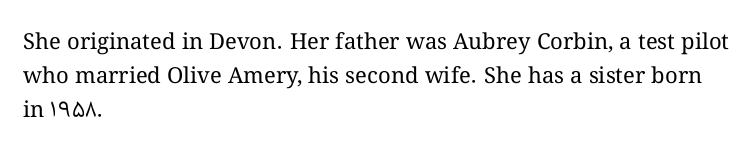
These lines stack with their left ends in a neat column. Any mark beneath the type? The region is blank. Short note: letters normally spaced. The type sits square on the baseline with zero lean.
